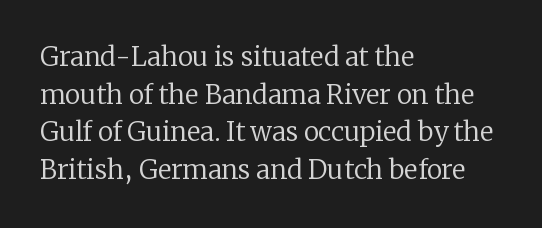
This sample is left-justified, so line endings fall wherever the words run out. Short note: letters normally spaced. These lines were composed using upright roman letters. Nothing heavy about these letters — not bold at all. The glyphs are unaccompanied by any horizontal stroke below them. Quick note: interline space is typical.
